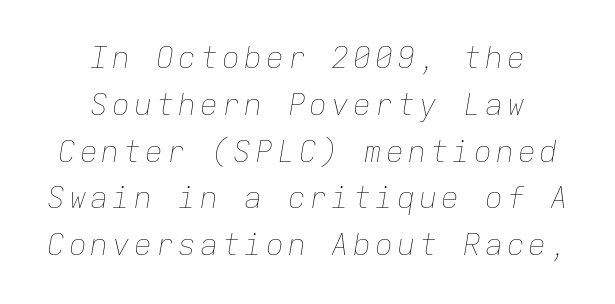
The leading is moderate, giving the passage an even texture. In terms of posture, this sample is oblique. Every row of glyphs is offset so its center matches the block's center. Underline: absent. Spacing verdict: monospaced, one width for all characters. Unbolded letterforms with no extra heft.
